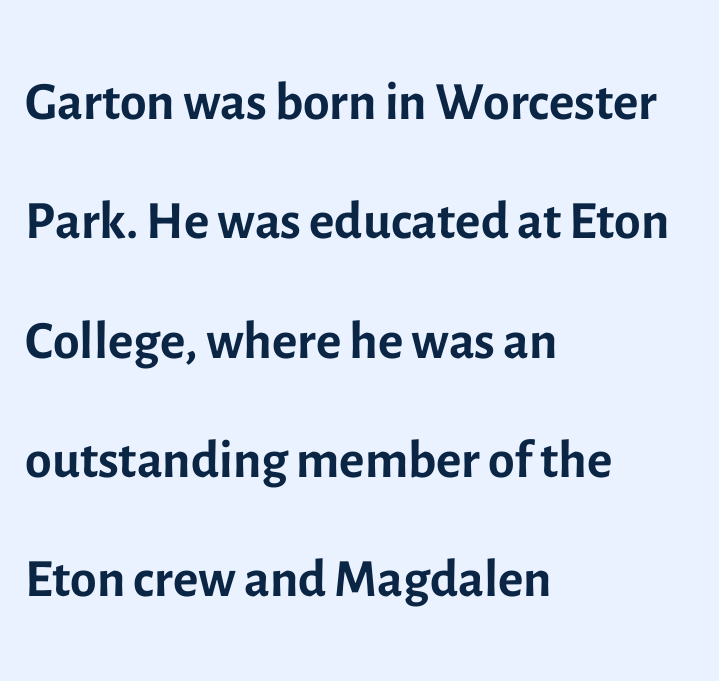
{"serif": "no", "italic": "no", "bold": "no", "weight": "regular", "width": "normal", "x_height": "medium", "monospaced": "no", "underline": "no", "align": "left", "line_spacing": "normal", "line_spacing_ratio": 1.55, "letter_spacing": "normal", "letter_spacing_em": 0.0, "glyph_px": 77}
